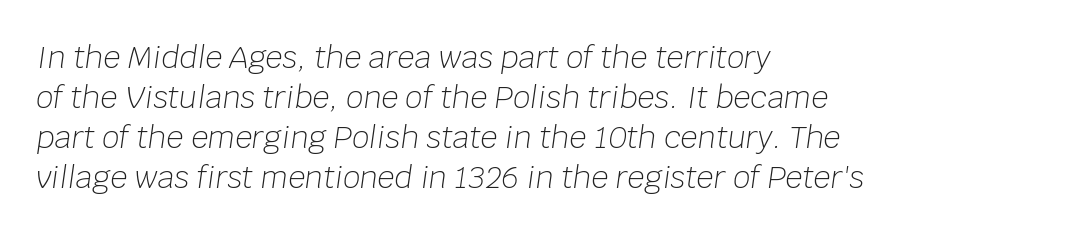
The image shows 30 px light type, italic (leaning right); set left-aligned, normal line spacing (1.33x), normal letter spacing, not underlined; low stroke contrast and a large x-height.
